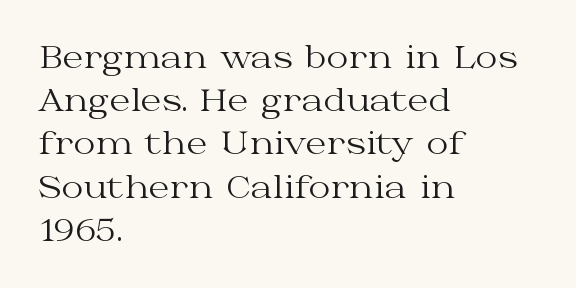
The image shows 30 px regular-weight, wide serif type, upright; set left-aligned, normal line spacing (1.44x), normal letter spacing, not underlined; medium stroke contrast and a medium x-height.
